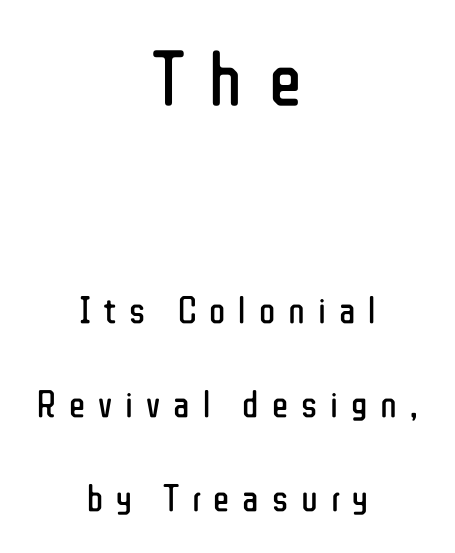
Someone cranked the tracking dial way up on this one. In CSS terms this would be text-align: center. Is this a heavy cut? Hardly; it is regular or lighter. Every character sits straight up, as roman type does. The glyphs are unaccompanied by any horizontal stroke below them. Note the varied advance widths — an 'i' is clearly narrower than an 'm'.
